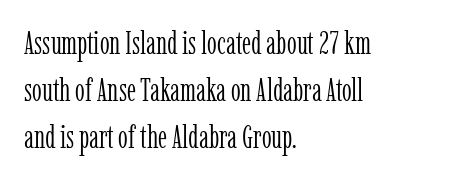
Q: Is the text bold? A: No.
Q: Is the text italic (slanted)? A: No, it is upright.
Q: Is the typeface a serif or a sans-serif typeface? A: Serif.
Q: Is the text underlined? A: No.
Q: How is the paragraph aligned? A: Left-aligned.
Q: Is the spacing between letters normal or unusually wide? A: Normal.
Q: Is the spacing between lines tight, normal or loose? A: Normal.
Q: Width (condensed, normal, or wide)? A: Condensed.
Q: Stroke contrast? A: Low.
Q: x-height? A: Medium.
Q: Monospaced? A: No.
